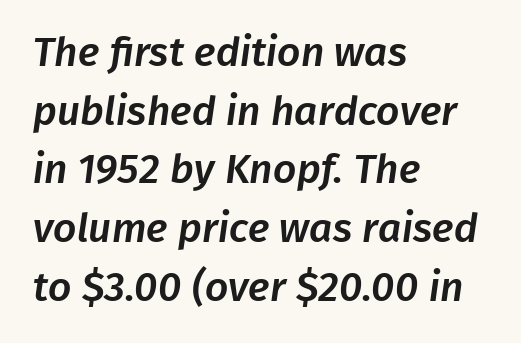
The image shows 41 px sans-serif type; set left-aligned, normal line spacing (1.43x), normal letter spacing, not underlined; low stroke contrast and a medium x-height.
